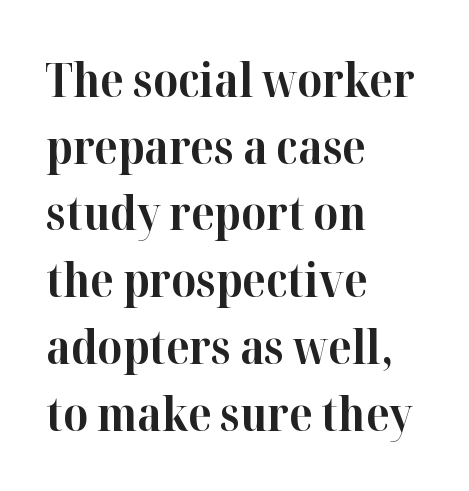
The image shows 47 px bold serif type, upright; set left-aligned, normal line spacing (1.42x), normal letter spacing, not underlined; high stroke contrast and a medium x-height.
